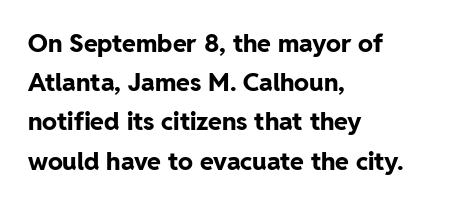
Q: Is the text bold? A: Yes.
Q: Is the text italic (slanted)? A: No, it is upright.
Q: Is the text underlined? A: No.
Q: How is the paragraph aligned? A: Left-aligned.
Q: Is the spacing between letters normal or unusually wide? A: Normal.
Q: Is the spacing between lines tight, normal or loose? A: Normal.
